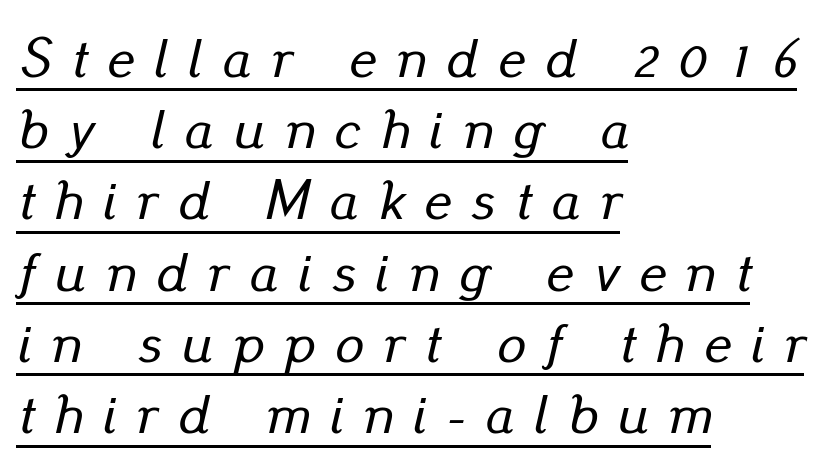
Q: Is the text italic (slanted)? A: Yes, it leans right by about 13 degrees.
Q: Is the text underlined? A: Yes.
Q: How is the paragraph aligned? A: Left-aligned.
Q: Is the spacing between letters normal or unusually wide? A: Unusually wide.
Q: Is the spacing between lines tight, normal or loose? A: Normal.
Q: Width (condensed, normal, or wide)? A: Normal.
Q: Stroke contrast? A: Low.
Q: x-height? A: Small.
Q: Monospaced? A: No.
